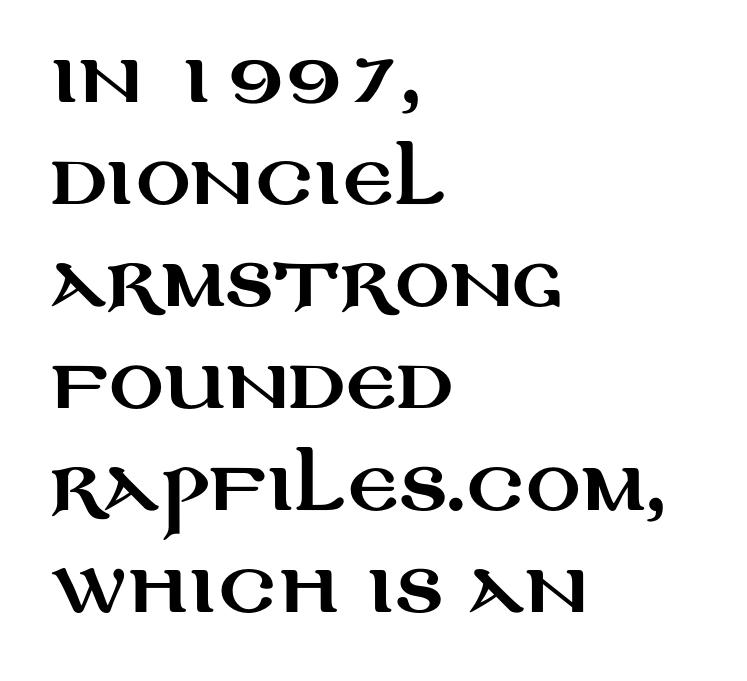
The image shows 68 px wide sans-serif type, upright; set left-aligned, normal line spacing (1.5x), normal letter spacing, not underlined; medium stroke contrast and a large x-height.
